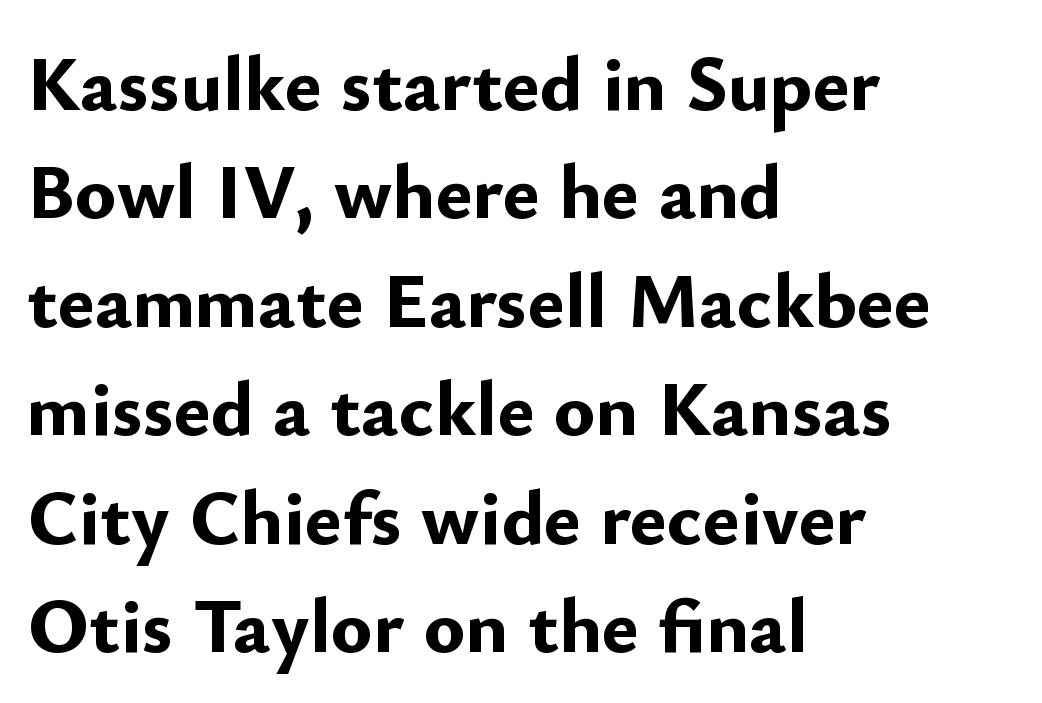
Successive baselines arrive at the customary interval. This sample has the flowing, uneven cadence of proportional lettering. Style check: upright. Grotesque or geometric, the face here clearly has no serifs.
